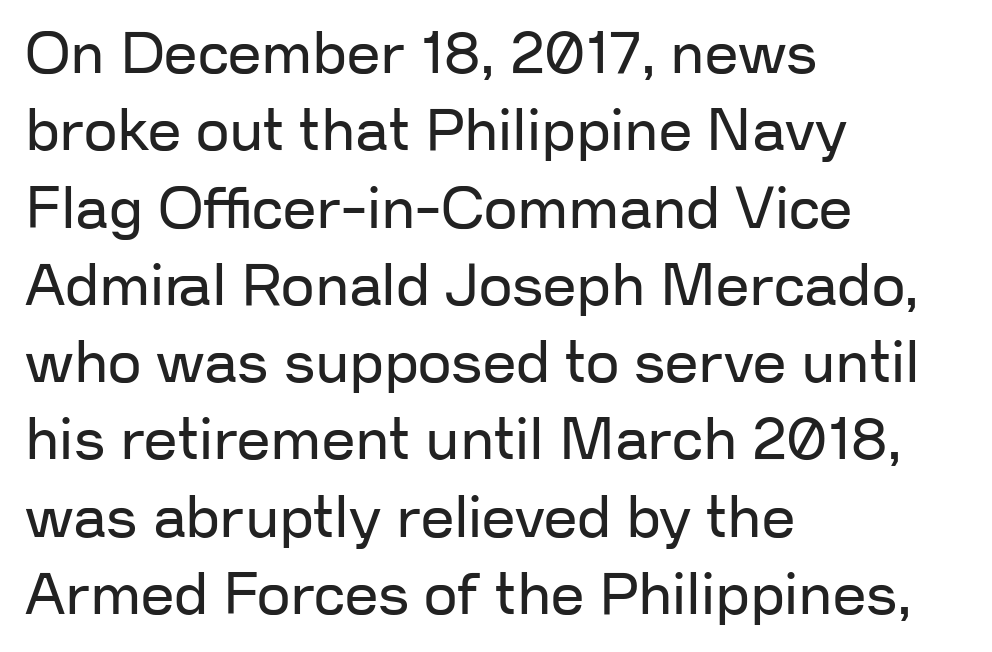
Q: Is the text bold? A: No.
Q: Is the text italic (slanted)? A: No, it is upright.
Q: Is the typeface a serif or a sans-serif typeface? A: Sans-serif.
Q: Is the text underlined? A: No.
Q: How is the paragraph aligned? A: Left-aligned.
Q: Is the spacing between letters normal or unusually wide? A: Normal.
Q: Is the spacing between lines tight, normal or loose? A: Normal.
Q: Width (condensed, normal, or wide)? A: Normal.
Q: Stroke contrast? A: Low.
Q: x-height? A: Medium.
Q: Monospaced? A: No.
